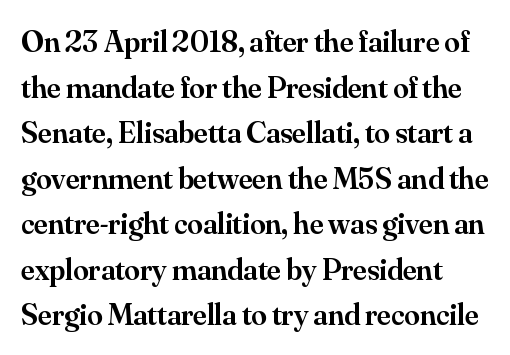
The image shows 31 px semibold serif type, upright; set normal line spacing (1.47x), normal letter spacing, not underlined; medium stroke contrast and a small x-height.
